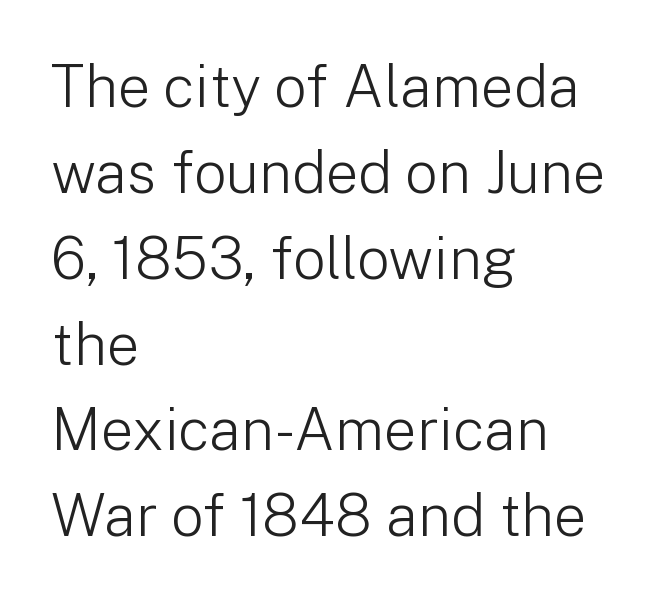
The font family rendered here belongs to the sans-serif group. Words appear dense and cohesive because spacing is normal. This sample uses an upright cut, with every glyph sitting square on the baseline. The letterforms sit at book weight or below. Each row of text sits above clean, open space.
